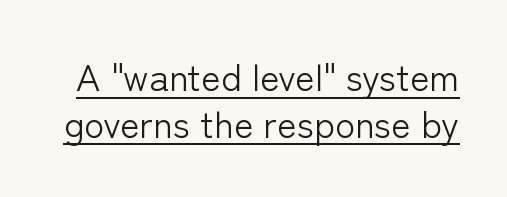
Here the glyphs are tracked normally, forming tight word shapes. Whoever set this chose a conventional vertical rhythm. Looks like someone drew a line under every word here. Are there feet on the stems? There aren't — it's a sans. Heaviness? Minimal to ordinary, like unemphasized prose.
